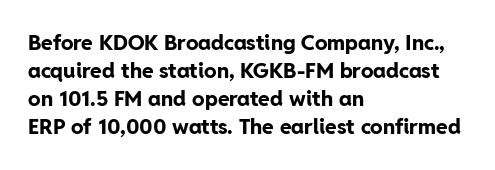
The image shows 21 px bold type, upright; set left-aligned, normal line spacing (1.34x), normal letter spacing, not underlined.
